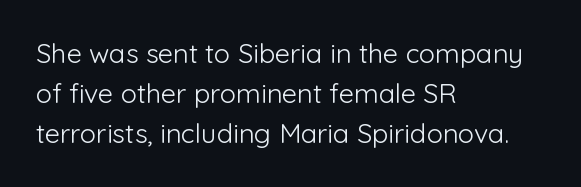
The image shows 27 px text type, upright; set left-aligned, normal line spacing (1.49x), normal letter spacing, not underlined.
